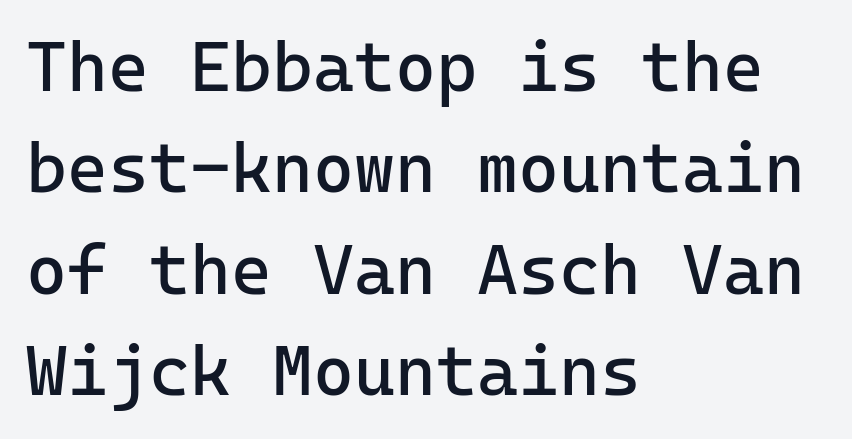
The image shows 70 px regular-weight sans-serif type, upright, monospaced; set left-aligned, normal line spacing (1.45x), normal letter spacing, not underlined; low stroke contrast and a medium x-height.
